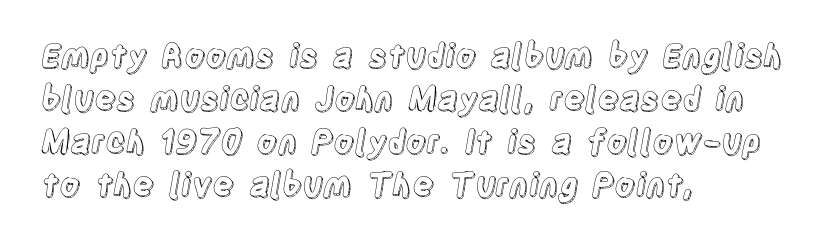
Does extra space separate the letters? No, they use regular spacing. Compared with a centered layout, this one pins lines to the left instead. Each letter keeps its own natural width here, so spacing adapts to shape. The specimen omits any rule beneath the text block's lines. In terms of leading, this rendering sits right in the middle.
